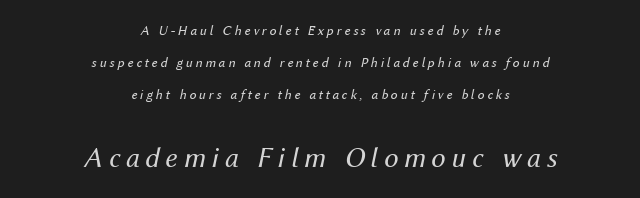
Yep, that's italic — everything's leaning. Do the characters align in a grid? No, the font is proportional. Stem width sits at or under what a default text font uses. Layout note: lines centered. The passage shown is not underscored anywhere. The letters are spread apart with noticeably loose tracking.
